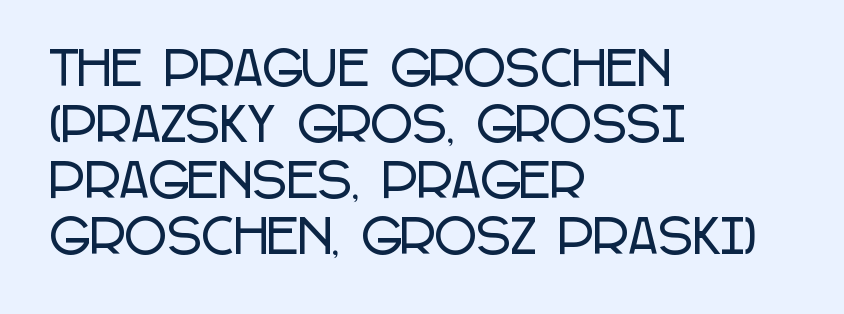
{"serif": "no", "italic": "no", "width": "condensed", "stroke_contrast": "low", "x_height": "large", "monospaced": "no", "underline": "no", "align": "left", "line_spacing_ratio": 1.22, "letter_spacing": "normal", "letter_spacing_em": 0.0, "glyph_px": 46}
